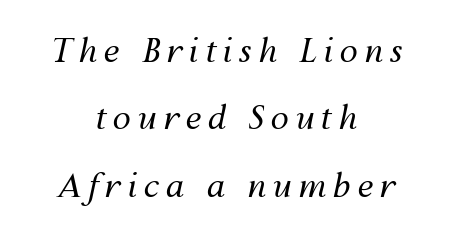
The paragraph has two soft edges and a firm central axis. The passage shown stacks its lines with a broad gap. A typesetter would mark this as italic. These lines are rendered in a variable-pitch font.
